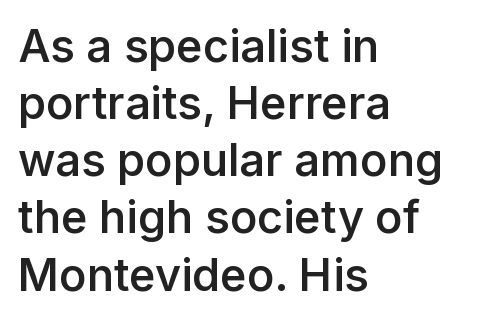
The image shows 45 px semibold sans-serif type, upright; set left-aligned, normal line spacing (1.27x), normal letter spacing, not underlined; low stroke contrast and a medium x-height.
